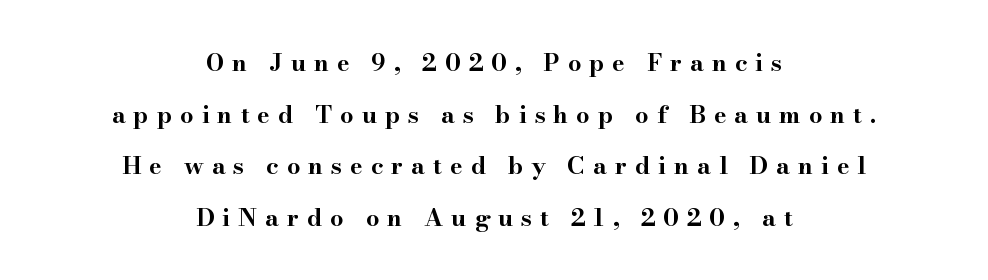
{"italic": "no", "bold": "yes", "underline": "no", "align": "center", "line_spacing": "loose", "line_spacing_ratio": 2.15, "letter_spacing": "wide", "letter_spacing_em": 0.33, "glyph_px": 24}
